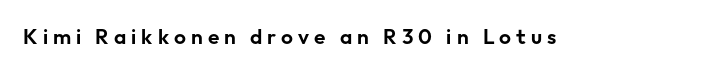
{"italic": "no", "underline": "no", "letter_spacing": "wide", "letter_spacing_em": 0.24, "glyph_px": 21}
